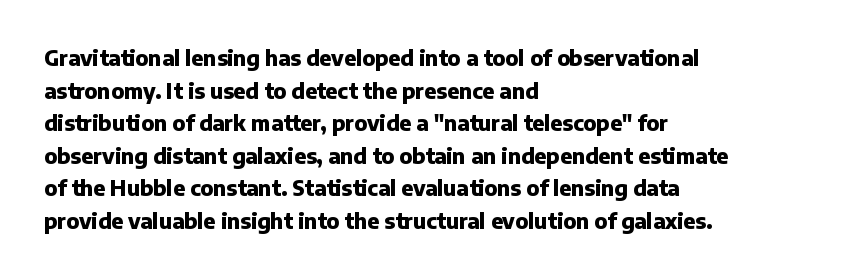
{"italic": "no", "bold": "yes", "underline": "no", "align": "left", "line_spacing": "normal", "line_spacing_ratio": 1.55, "letter_spacing": "normal", "letter_spacing_em": 0.0, "glyph_px": 21}
